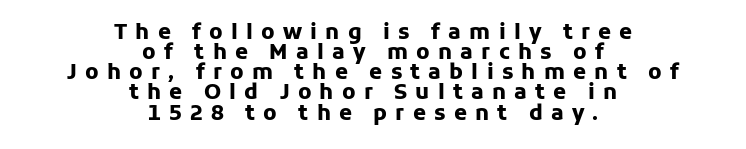
You can tell it's not italic because the verticals are truly vertical. Every letter is thick-stroked: bold, no question. There is plenty of visible air inserted between adjacent glyphs. Anything drawn beneath the words? Only blank space.
